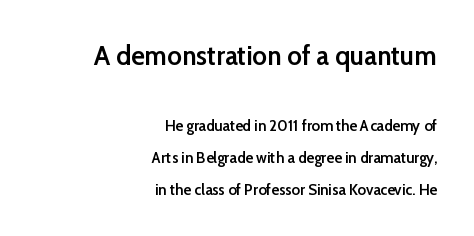
The lines are quadded right. Each letter keeps its own natural width here, so spacing adapts to shape. Type style note: lacks serifs. Words appear dense and cohesive because spacing is normal.
